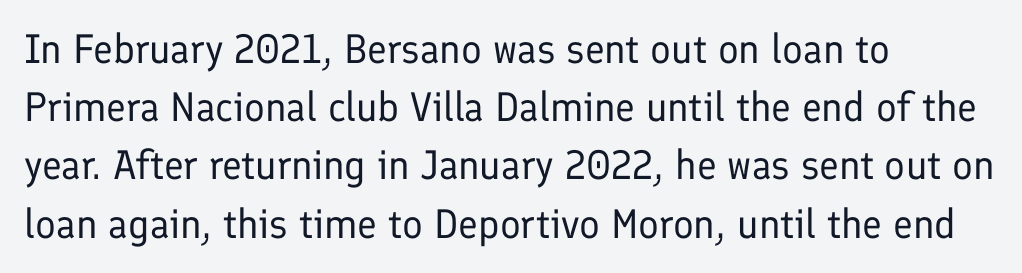
Q: Is the text bold? A: No.
Q: Is the text italic (slanted)? A: No, it is upright.
Q: Is the typeface a serif or a sans-serif typeface? A: Sans-serif.
Q: Is the text underlined? A: No.
Q: How is the paragraph aligned? A: Left-aligned.
Q: Is the spacing between letters normal or unusually wide? A: Normal.
Q: Is the spacing between lines tight, normal or loose? A: Normal.
Q: Width (condensed, normal, or wide)? A: Normal.
Q: Stroke contrast? A: Low.
Q: x-height? A: Medium.
Q: Monospaced? A: No.
